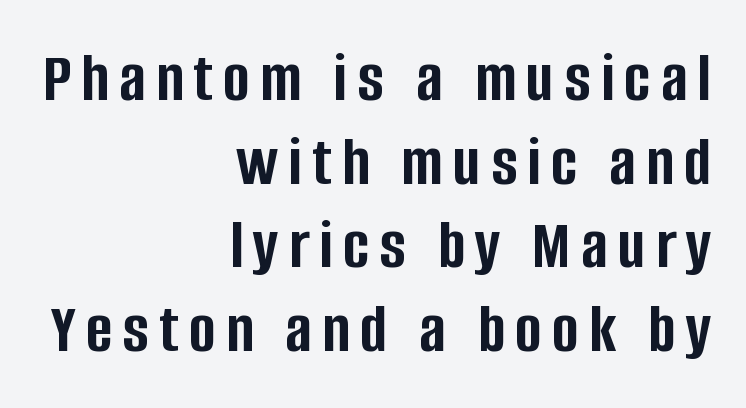
The image shows 72 px semibold, condensed sans-serif type, upright; set right-aligned, line spacing 1.16x, not underlined; low stroke contrast and a large x-height.
